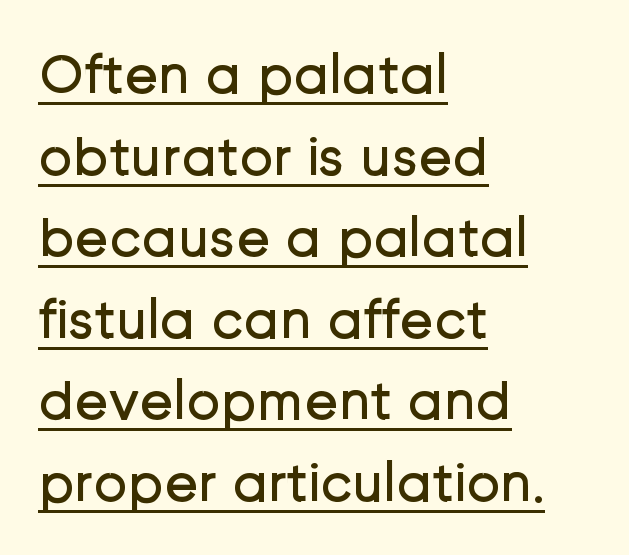
Q: Is the text bold? A: No.
Q: Is the text italic (slanted)? A: No, it is upright.
Q: Is the typeface a serif or a sans-serif typeface? A: Sans-serif.
Q: Is the text underlined? A: Yes.
Q: How is the paragraph aligned? A: Left-aligned.
Q: Is the spacing between letters normal or unusually wide? A: Normal.
Q: Is the spacing between lines tight, normal or loose? A: Normal.
Q: Width (condensed, normal, or wide)? A: Normal.
Q: Stroke contrast? A: Low.
Q: x-height? A: Medium.
Q: Monospaced? A: No.
